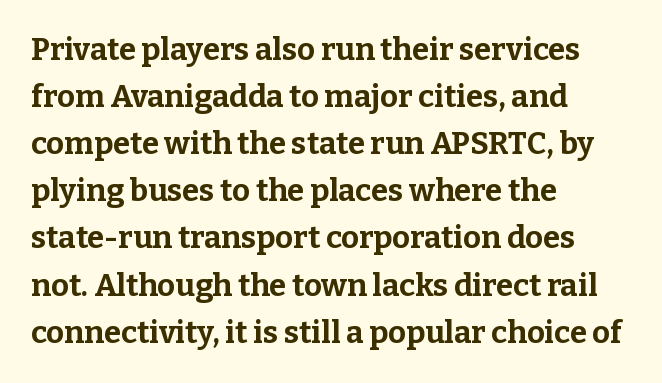
Q: Is the text bold? A: Yes.
Q: Is the text italic (slanted)? A: No, it is upright.
Q: Is the typeface a serif or a sans-serif typeface? A: Serif.
Q: Is the text underlined? A: No.
Q: How is the paragraph aligned? A: Left-aligned.
Q: Is the spacing between letters normal or unusually wide? A: Normal.
Q: Is the spacing between lines tight, normal or loose? A: Normal.
Q: Width (condensed, normal, or wide)? A: Normal.
Q: Stroke contrast? A: Low.
Q: x-height? A: Medium.
Q: Monospaced? A: No.
